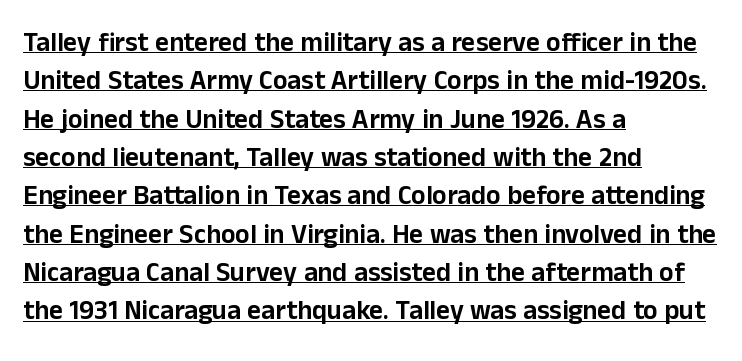
The image shows 27 px text type, upright; set left-aligned, normal line spacing (1.42x), normal letter spacing, underlined.
